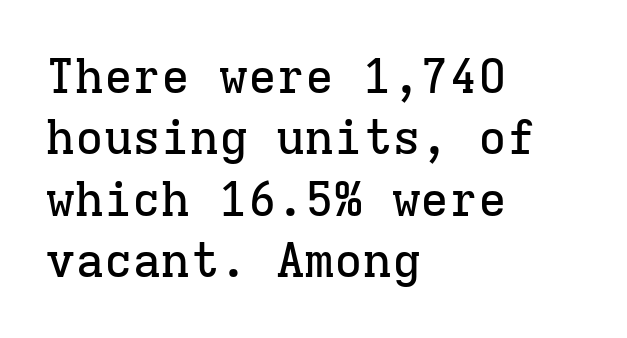
The passage shown is not underscored anywhere. A student would call this left alignment; a typographer would say flush left, rag right. The typography opts for an upright posture over an oblique one. How would I describe the line gaps? Plain and ordinary.
